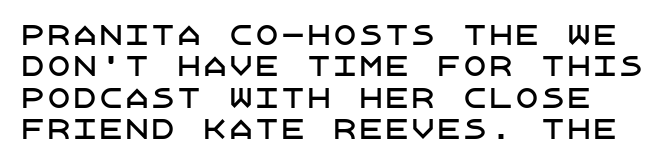
The image shows 26 px text type, upright; set line spacing 1.21x, normal letter spacing, not underlined.
